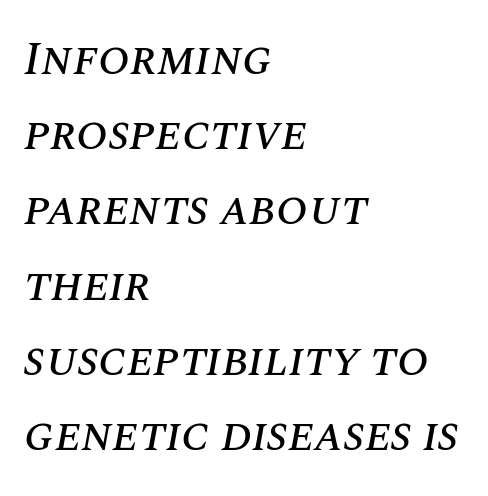
{"italic": "yes", "lean": "right", "slant_degrees": 10, "width": "normal", "stroke_contrast": "medium", "x_height": "large", "monospaced": "no", "underline": "no", "align": "left", "line_spacing": "normal", "line_spacing_ratio": 1.6, "letter_spacing": "normal", "letter_spacing_em": 0.0, "glyph_px": 47}
